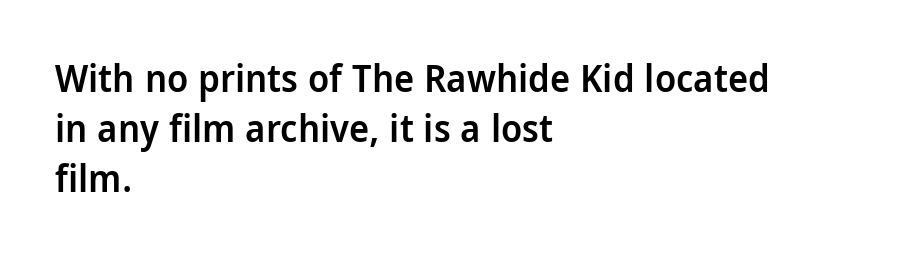
{"serif": "no", "italic": "no", "bold": "semi", "weight": "semibold", "width": "condensed", "stroke_contrast": "low", "x_height": "large", "monospaced": "no", "underline": "no", "align": "left", "line_spacing": "normal", "line_spacing_ratio": 1.31, "letter_spacing": "normal", "letter_spacing_em": 0.0, "glyph_px": 38}
